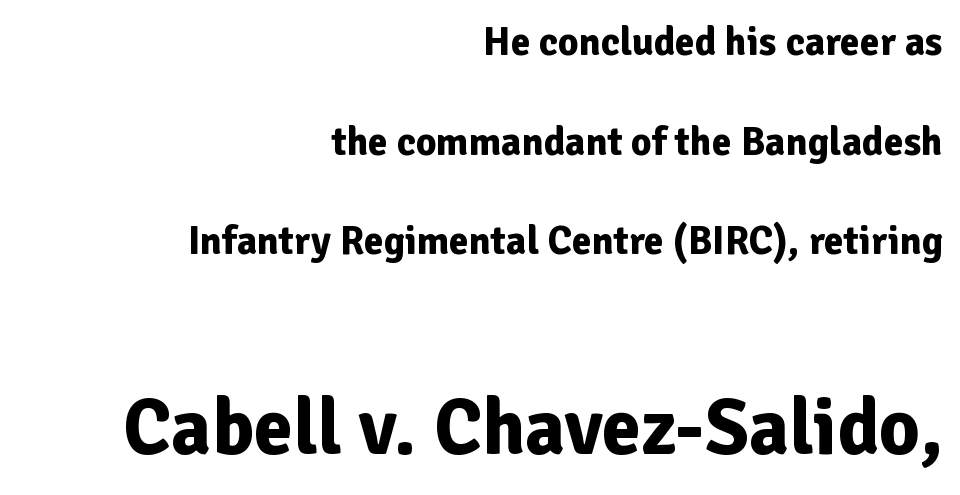
{"serif": "no", "italic": "no", "bold": "yes", "weight": "bold", "width": "normal", "stroke_contrast": "low", "x_height": "medium", "monospaced": "no", "underline": "no", "align": "right", "line_spacing": "loose", "line_spacing_ratio": 2.49, "letter_spacing": "normal", "letter_spacing_em": 0.0, "larger_block": "second", "size_ratio": 1.98, "glyph_px": 79}
